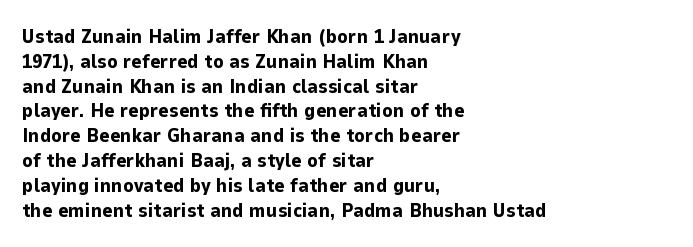
The image shows 20 px bold type, upright; set left-aligned, line spacing 1.24x, normal letter spacing, not underlined.
